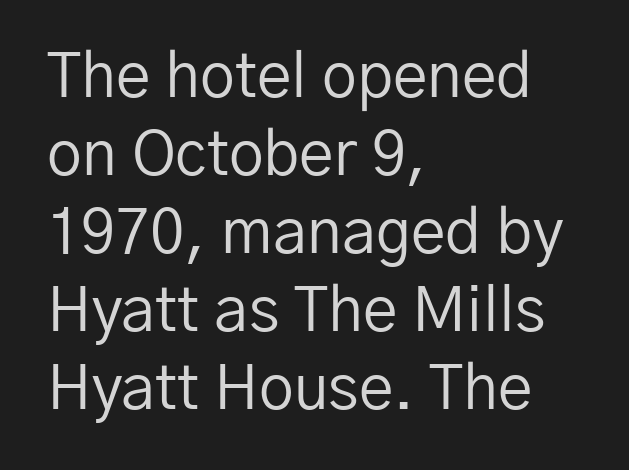
The zone under the glyphs is completely vacant. Stroke mass is kept to a normal reading level or below. The face used here is a sans, in the tradition of grotesques and geometrics. The rendering uses a moderate line-height, typical for paragraphs.
